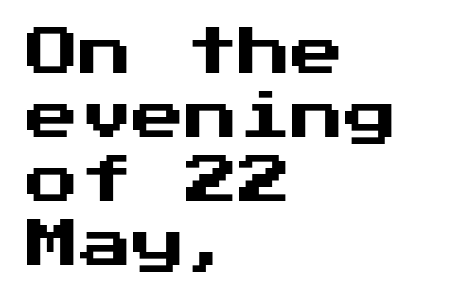
The image shows 53 px sans-serif type, upright; set left-aligned, line spacing 1.21x, normal letter spacing, not underlined; medium stroke contrast and a medium x-height.
